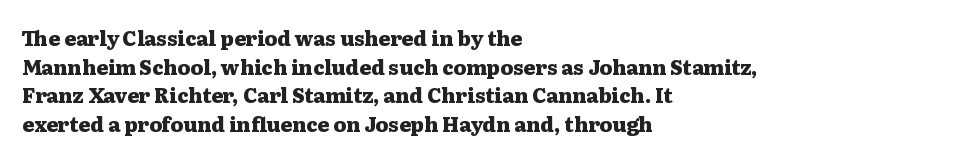
{"italic": "no", "bold": "yes", "underline": "no", "align": "left", "line_spacing": "normal", "line_spacing_ratio": 1.43, "letter_spacing": "normal", "letter_spacing_em": 0.0, "glyph_px": 20}
